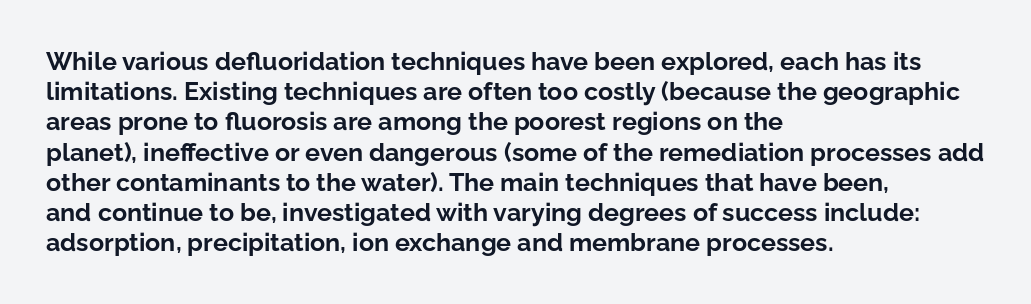
The image shows 25 px bold type, upright; set left-aligned, line spacing 1.21x, normal letter spacing, not underlined.
